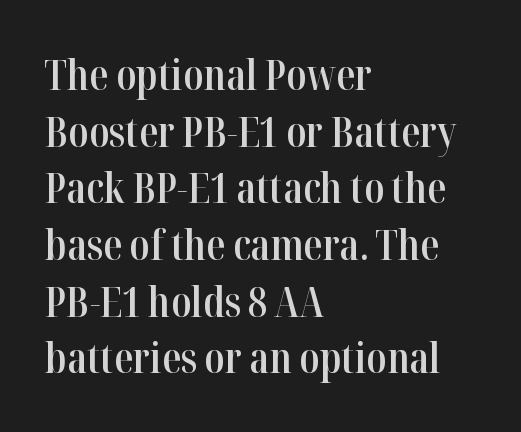
{"serif": "yes", "italic": "no", "bold": "semi", "weight": "semibold", "width": "condensed", "stroke_contrast": "high", "x_height": "medium", "monospaced": "no", "underline": "no", "align": "left", "line_spacing": "normal", "line_spacing_ratio": 1.35, "letter_spacing": "normal", "letter_spacing_em": 0.0, "glyph_px": 42}
